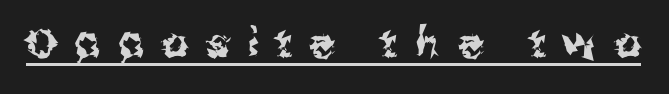
The image shows 41 px sans-serif type, upright; set unusually wide letter spacing (+0.44 em), underlined; medium stroke contrast and a medium x-height.
